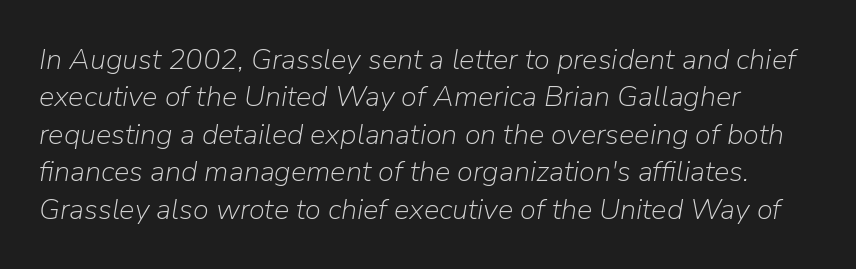
The image shows 29 px light type, italic (leaning right); set normal line spacing (1.29x), normal letter spacing, not underlined; low stroke contrast and a medium x-height.
